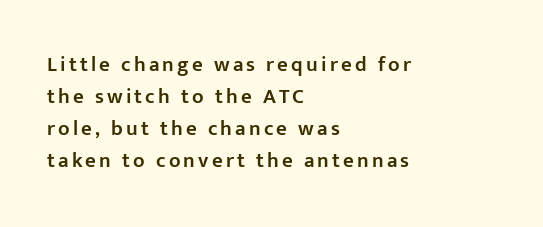
{"italic": "no", "bold": "semi", "underline": "no", "align": "left", "line_spacing": "normal", "line_spacing_ratio": 1.53, "glyph_px": 21}
